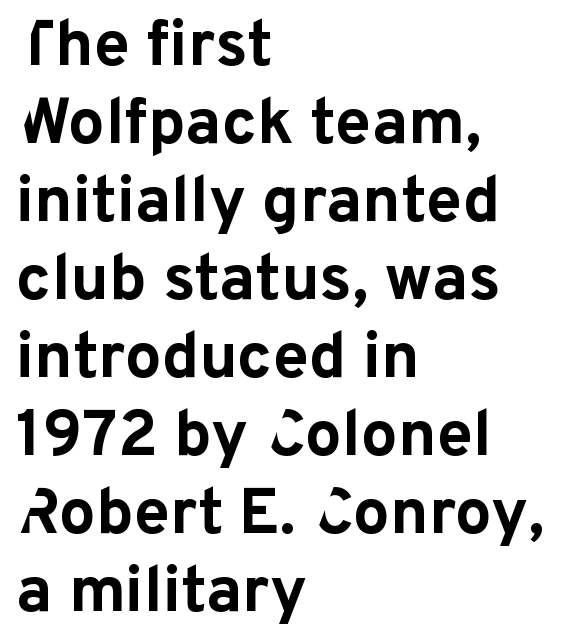
The image shows 65 px bold sans-serif type, upright; set left-aligned, line spacing 1.2x, normal letter spacing, not underlined; low stroke contrast and a medium x-height.
